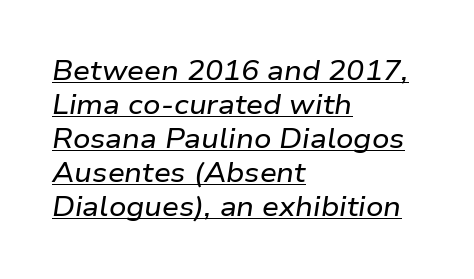
Q: Is the text italic (slanted)? A: Yes, it leans right by about 9 degrees.
Q: Is the text underlined? A: Yes.
Q: How is the paragraph aligned? A: Left-aligned.
Q: Is the spacing between letters normal or unusually wide? A: Normal.
Q: Is the spacing between lines tight, normal or loose? A: Normal.
